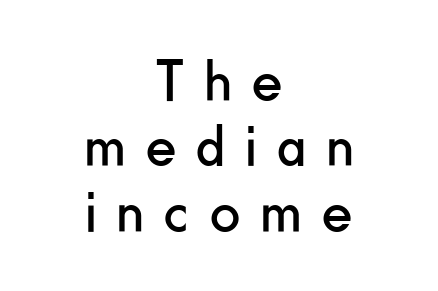
{"serif": "no", "italic": "no", "bold": "no", "weight": "regular", "width": "condensed", "stroke_contrast": "low", "x_height": "small", "monospaced": "no", "underline": "no", "align": "center", "line_spacing": "tight", "line_spacing_ratio": 1.11, "letter_spacing": "wide", "letter_spacing_em": 0.36, "glyph_px": 59}
